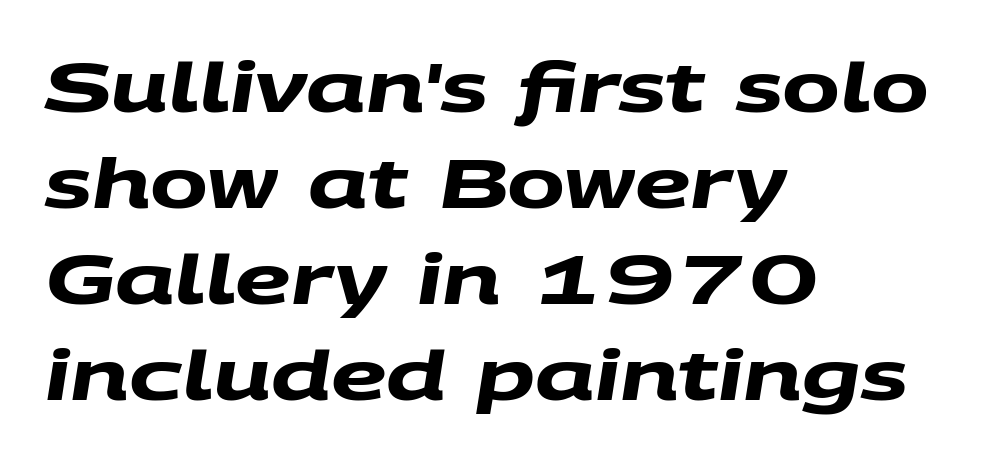
The image shows 69 px heavy, wide sans-serif type; set left-aligned, normal line spacing (1.39x), normal letter spacing, not underlined; medium stroke contrast and a large x-height.
